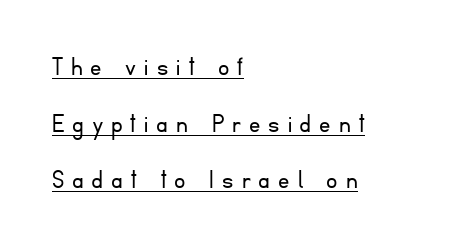
{"serif": "no", "italic": "no", "bold": "no", "weight": "light", "width": "normal", "stroke_contrast": "low", "x_height": "small", "monospaced": "no", "underline": "yes", "align": "left", "line_spacing": "loose", "line_spacing_ratio": 2.02, "letter_spacing": "wide", "letter_spacing_em": 0.29, "glyph_px": 28}
